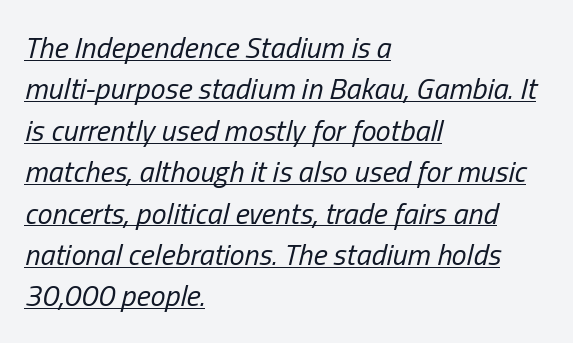
The image shows 30 px regular-weight, condensed type, italic (leaning right); set left-aligned, normal line spacing (1.38x), normal letter spacing, underlined; low stroke contrast and a medium x-height.
